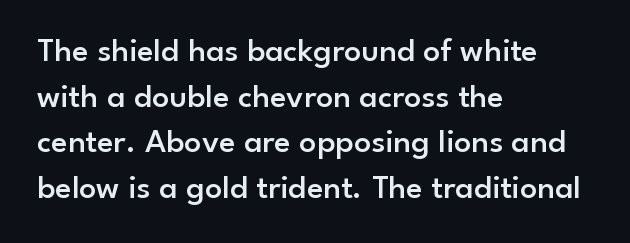
Classification — sans serif. Slightly chunky letters — semibold, I'd say, not full bold. Only glyphs here, with clear space below each row. If you measured baseline to baseline, you'd find a middling distance.
